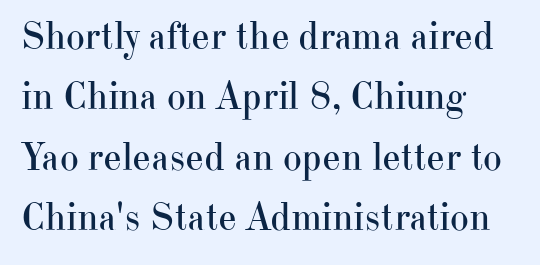
The image shows 40 px regular-weight serif type, upright; set left-aligned, normal line spacing (1.51x), normal letter spacing, not underlined; high stroke contrast and a small x-height.
